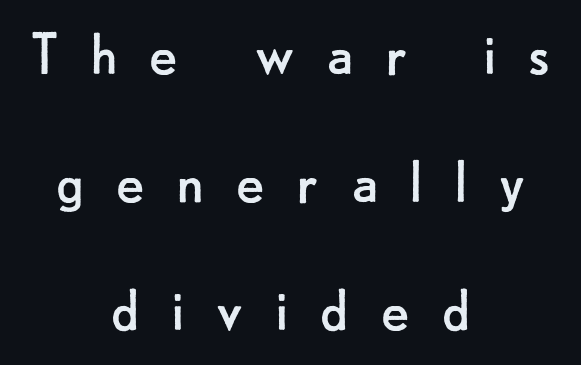
Which margin do the lines hug? Neither — every line sits in the middle. Think of a printed novel: that variable character pitch is what you see here. Regarding serifs, this sample does without them. Tall strokes in this sample are plumb rather than angled. Students, note that the glyphs here are deliberately spaced far apart. Is the stroke heavy? The answer is a plain regular-or-lighter.
